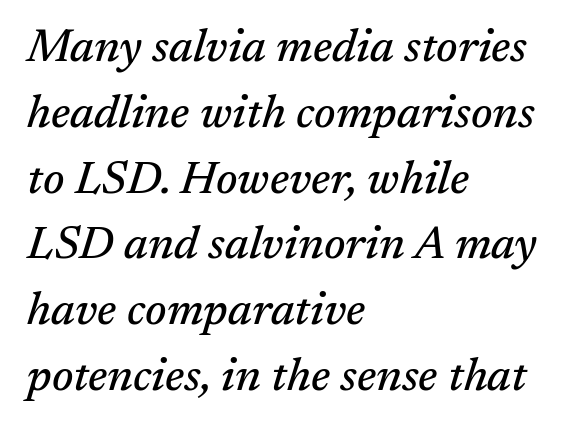
{"serif": "yes", "italic": "yes", "lean": "right", "slant_degrees": 17, "width": "normal", "stroke_contrast": "medium", "x_height": "medium", "monospaced": "no", "underline": "no", "align": "left", "line_spacing": "normal", "line_spacing_ratio": 1.43, "letter_spacing": "normal", "letter_spacing_em": 0.0, "glyph_px": 46}
